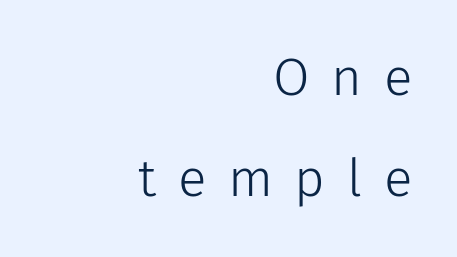
Q: Is the text bold? A: No.
Q: Is the text italic (slanted)? A: No, it is upright.
Q: Is the typeface a serif or a sans-serif typeface? A: Sans-serif.
Q: Is the text underlined? A: No.
Q: How is the paragraph aligned? A: Right-aligned.
Q: Is the spacing between letters normal or unusually wide? A: Unusually wide.
Q: Is the spacing between lines tight, normal or loose? A: Loose.
Q: Width (condensed, normal, or wide)? A: Normal.
Q: Stroke contrast? A: Low.
Q: x-height? A: Medium.
Q: Monospaced? A: No.
